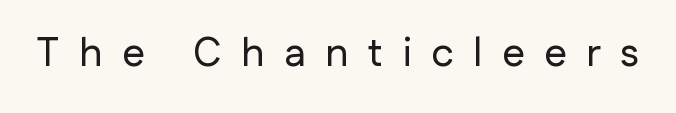
The image shows 40 px sans-serif type, upright; set unusually wide letter spacing (+0.49 em), not underlined; low stroke contrast and a medium x-height.
